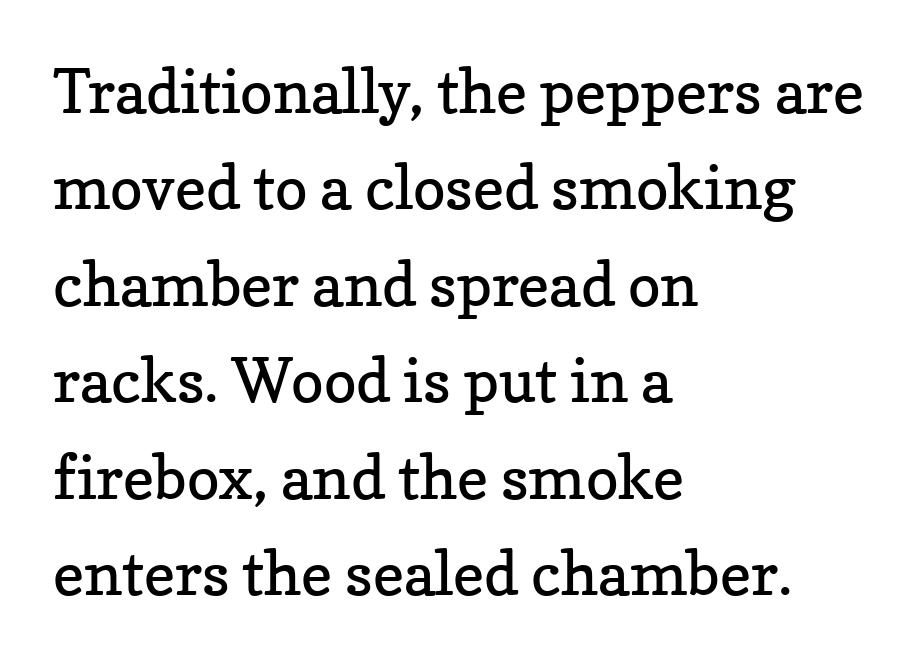
When letters stand straight like this, we call the style roman or upright. These lines stack with their left ends in a neat column. Nothing unusual about the tracking: characters are spaced as the font intends. These lines are rendered in a variable-pitch font. The passage shown is typeset with a serif family. Heaviness? Minimal to ordinary, like unemphasized prose.
